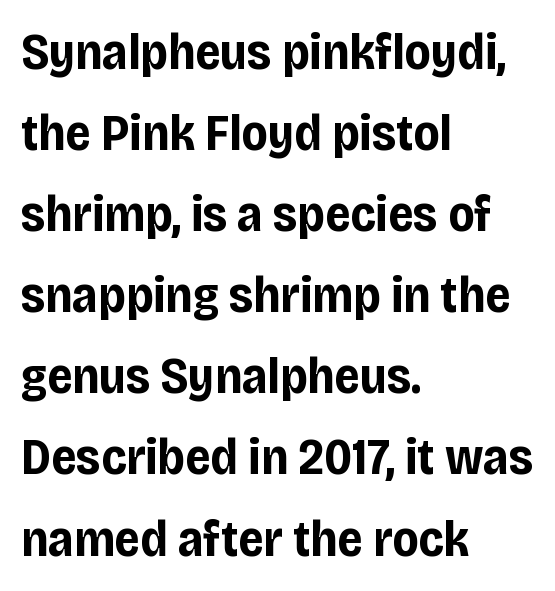
Q: Is the text bold? A: Yes.
Q: Is the text italic (slanted)? A: No, it is upright.
Q: Is the typeface a serif or a sans-serif typeface? A: Sans-serif.
Q: Is the text underlined? A: No.
Q: How is the paragraph aligned? A: Left-aligned.
Q: Is the spacing between letters normal or unusually wide? A: Normal.
Q: Is the spacing between lines tight, normal or loose? A: Normal.
Q: Width (condensed, normal, or wide)? A: Condensed.
Q: Stroke contrast? A: Low.
Q: x-height? A: Large.
Q: Monospaced? A: No.
